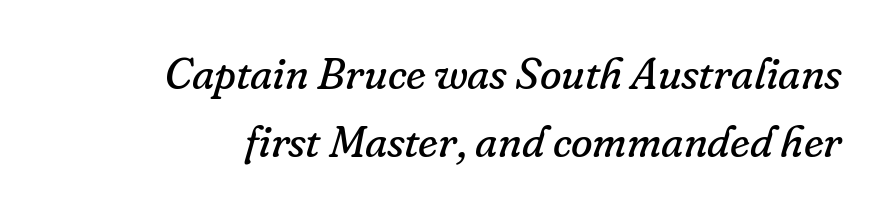
Q: Is the text bold? A: No.
Q: Is the text italic (slanted)? A: Yes, it leans right by about 16 degrees.
Q: Is the typeface a serif or a sans-serif typeface? A: Serif.
Q: Is the text underlined? A: No.
Q: Is the spacing between letters normal or unusually wide? A: Normal.
Q: Is the spacing between lines tight, normal or loose? A: Normal.
Q: Width (condensed, normal, or wide)? A: Normal.
Q: Stroke contrast? A: Low.
Q: x-height? A: Small.
Q: Monospaced? A: No.
